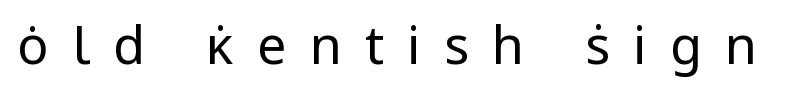
{"serif": "no", "italic": "no", "bold": "no", "weight": "regular", "width": "normal", "stroke_contrast": "low", "x_height": "medium", "monospaced": "no", "underline": "no", "letter_spacing": "wide", "letter_spacing_em": 0.45, "glyph_px": 52}
